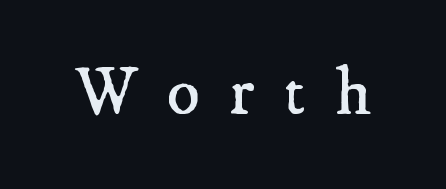
Q: Is the text bold? A: No.
Q: Is the typeface a serif or a sans-serif typeface? A: Serif.
Q: Is the text underlined? A: No.
Q: Is the spacing between letters normal or unusually wide? A: Unusually wide.
Q: Width (condensed, normal, or wide)? A: Normal.
Q: Stroke contrast? A: Low.
Q: x-height? A: Small.
Q: Monospaced? A: No.
